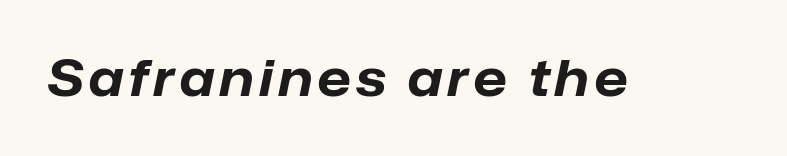
If you drew a line through each stem, it would be angled. The specimen omits any rule beneath the text block's lines. The font is running at its bold setting. Character widths vary here, with narrow letters taking less room than wide ones.
